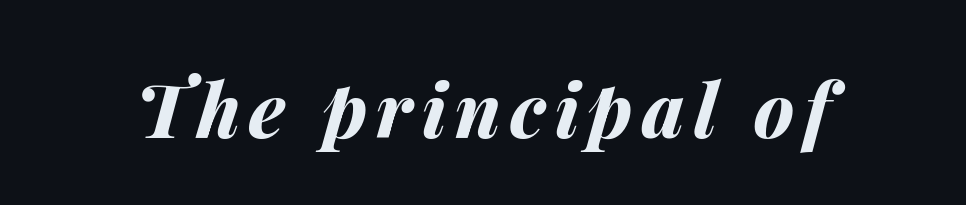
{"italic": "yes", "lean": "right", "slant_degrees": 14, "bold": "yes", "weight": "bold", "width": "normal", "stroke_contrast": "medium", "x_height": "medium", "monospaced": "no", "underline": "no", "glyph_px": 75}
